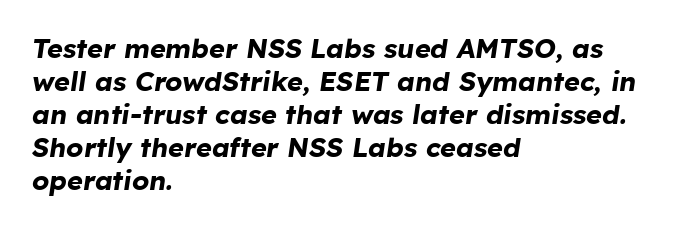
{"italic": "yes", "lean": "right", "slant_degrees": 8, "bold": "yes", "underline": "no", "align": "left", "line_spacing_ratio": 1.22, "letter_spacing": "normal", "letter_spacing_em": 0.0, "glyph_px": 27}
